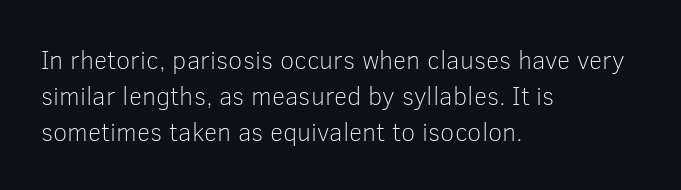
Q: Is the text bold? A: No.
Q: Is the text italic (slanted)? A: No, it is upright.
Q: Is the text underlined? A: No.
Q: How is the paragraph aligned? A: Left-aligned.
Q: Is the spacing between letters normal or unusually wide? A: Normal.
Q: Is the spacing between lines tight, normal or loose? A: Normal.
